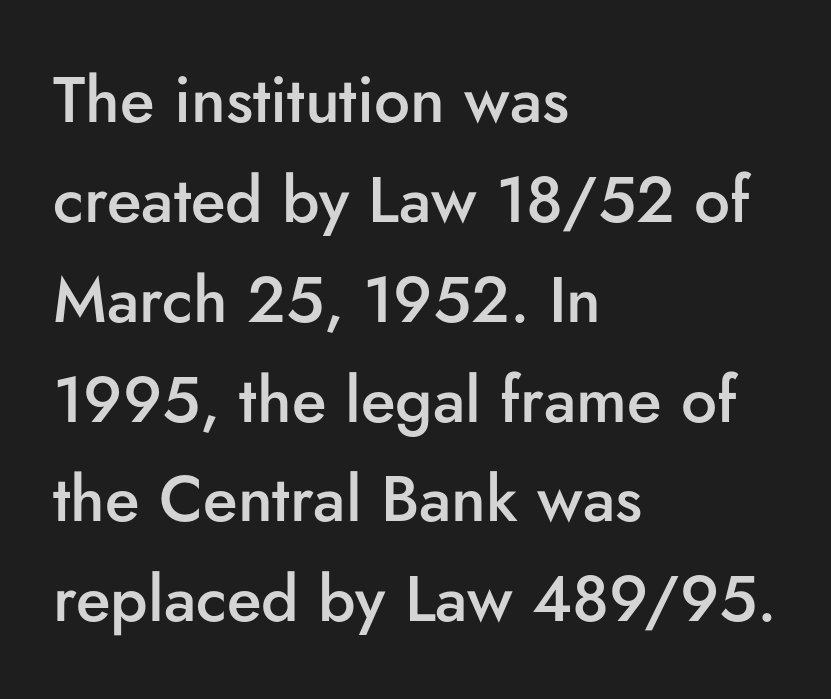
Does extra space separate the letters? No, they use regular spacing. The space between consecutive lines is moderate. Posture: upright roman. Bare-footed words on every line. Leftover space on each line is placed entirely after the last word. This sample has the flowing, uneven cadence of proportional lettering.
